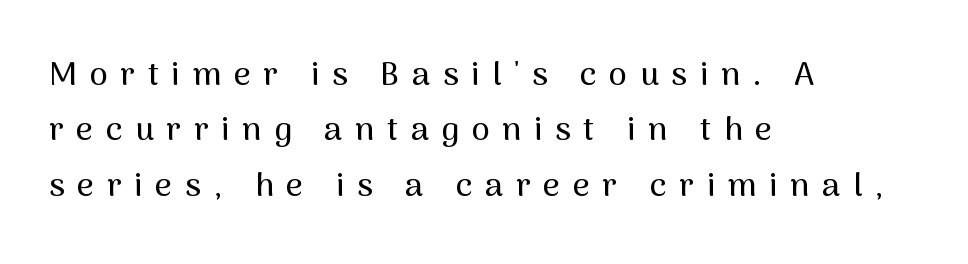
Q: Is the text italic (slanted)? A: No, it is upright.
Q: Is the typeface a serif or a sans-serif typeface? A: Sans-serif.
Q: Is the text underlined? A: No.
Q: How is the paragraph aligned? A: Left-aligned.
Q: Is the spacing between letters normal or unusually wide? A: Unusually wide.
Q: Is the spacing between lines tight, normal or loose? A: Normal.
Q: Width (condensed, normal, or wide)? A: Normal.
Q: Stroke contrast? A: Medium.
Q: x-height? A: Medium.
Q: Monospaced? A: No.
